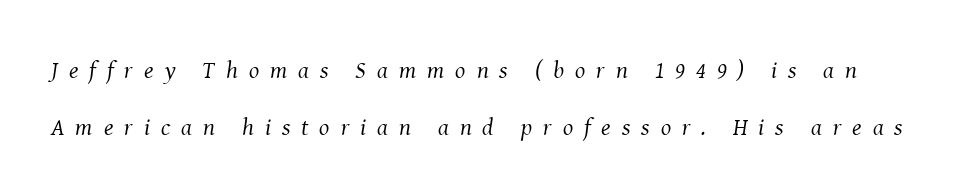
The image shows 24 px text type, italic (leaning right); set loose line spacing (2.36x), unusually wide letter spacing (+0.46 em), not underlined.
